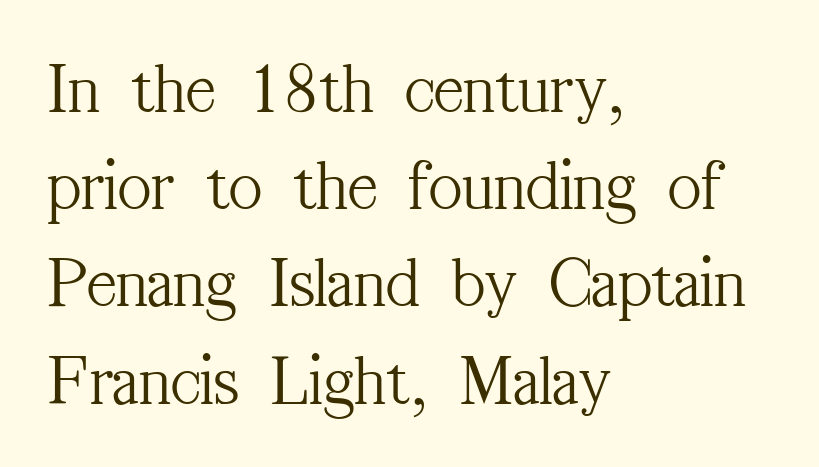
Posture: vertical. Check the space under the baseline: it is left empty. The designer left line spacing at the default. Spacing between characters is what you'd get straight out of the box. A typesetter would call this proportional, since set widths differ per character. Is the stroke heavy? The answer is a plain regular-or-lighter.
